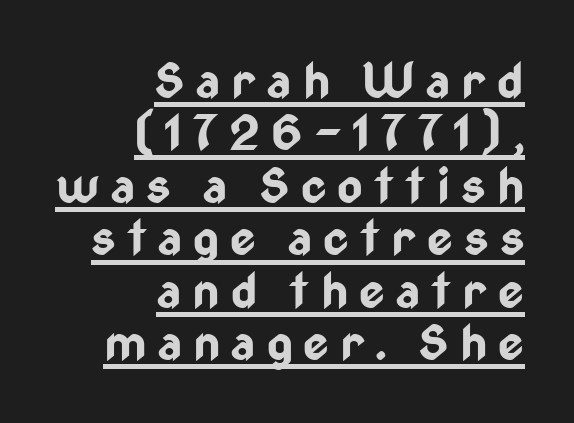
The image shows 49 px bold, condensed sans-serif type, upright; set right-aligned, tight line spacing (1.07x), unusually wide letter spacing (+0.23 em), underlined; low stroke contrast and a medium x-height.
